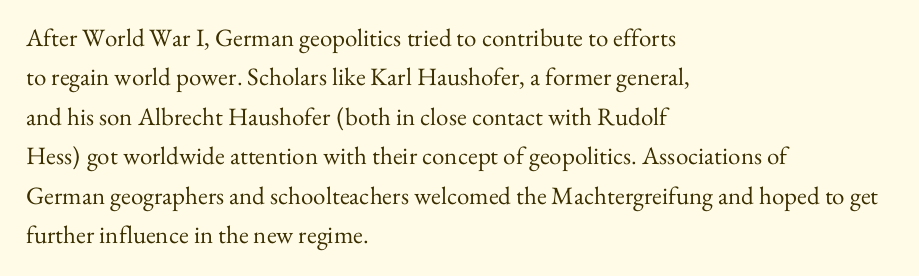
{"italic": "no", "bold": "no", "underline": "no", "align": "left", "line_spacing": "normal", "line_spacing_ratio": 1.58, "letter_spacing": "normal", "letter_spacing_em": 0.0, "glyph_px": 25}
